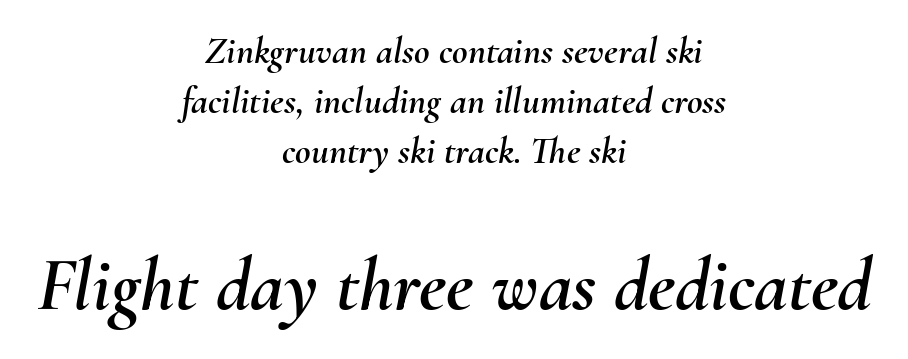
Q: Is the text italic (slanted)? A: Yes, it leans right by about 10 degrees.
Q: Is the text underlined? A: No.
Q: How is the paragraph aligned? A: Centered.
Q: Is the spacing between letters normal or unusually wide? A: Normal.
Q: Is the spacing between lines tight, normal or loose? A: Normal.
Q: Which block of text is set in a larger size, the first (top) or the second (bottom)? A: The second (bottom) one.
Q: Width (condensed, normal, or wide)? A: Normal.
Q: Stroke contrast? A: Medium.
Q: x-height? A: Small.
Q: Monospaced? A: No.
